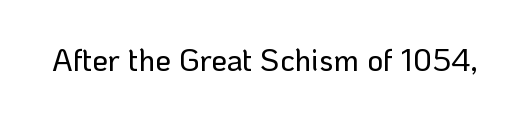
Italic? Not at all — the glyphs are vertical. Descender tails drop into unmarked territory. The glyphs in this specimen are sans serif. Spacing between characters is what you'd get straight out of the box.
